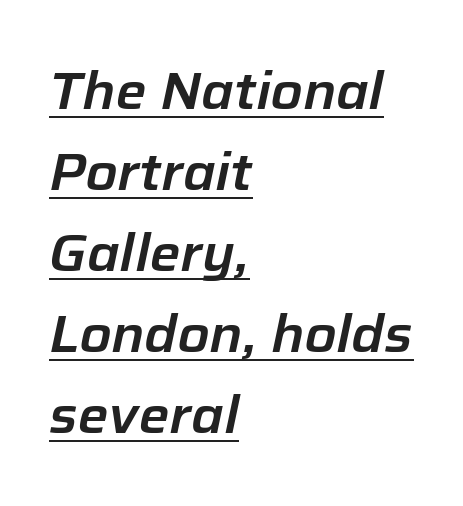
{"italic": "yes", "lean": "right", "slant_degrees": 12, "width": "normal", "stroke_contrast": "low", "x_height": "medium", "monospaced": "no", "underline": "yes", "align": "left", "line_spacing": "normal", "line_spacing_ratio": 1.56, "letter_spacing": "normal", "letter_spacing_em": 0.0, "glyph_px": 52}
